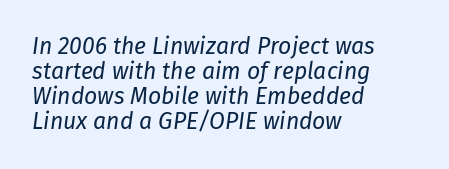
The image shows 23 px text type, italic (leaning right); set left-aligned, tight line spacing (1.09x), normal letter spacing, not underlined.
